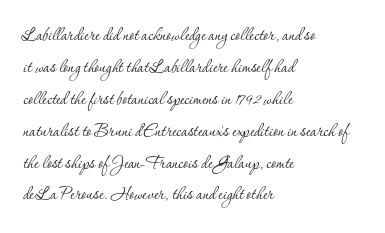
The image shows 22 px text type; set left-aligned, normal line spacing (1.45x), normal letter spacing, not underlined.
